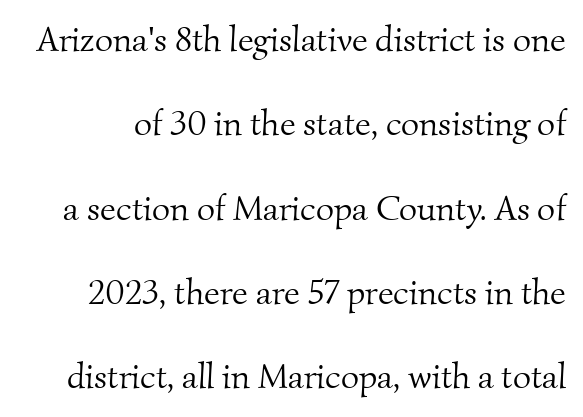
{"serif": "yes", "bold": "no", "weight": "light", "width": "normal", "stroke_contrast": "medium", "x_height": "small", "monospaced": "no", "underline": "no", "line_spacing": "loose", "line_spacing_ratio": 2.41, "letter_spacing": "normal", "letter_spacing_em": 0.0, "glyph_px": 35}
